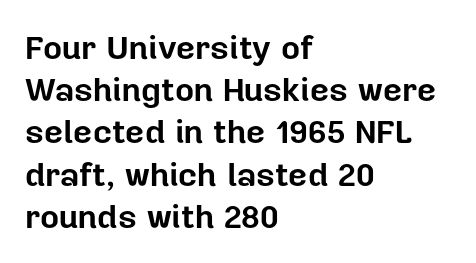
The characters look thick and weighty, a clear bold. The face used here is proportionally spaced, like ordinary book or web type. Posture: straight, roman, zero tilt. Observe the absence of serifs on each vertical stroke in this sample.
